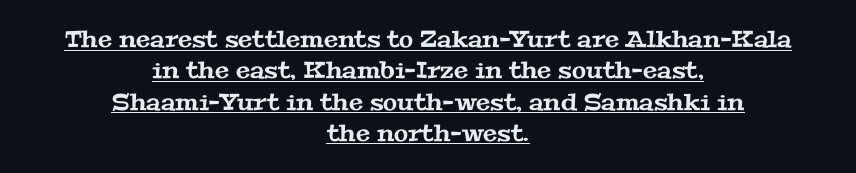
{"underline": "yes", "align": "center", "line_spacing": "normal", "line_spacing_ratio": 1.36, "letter_spacing": "normal", "letter_spacing_em": 0.0, "glyph_px": 23}
